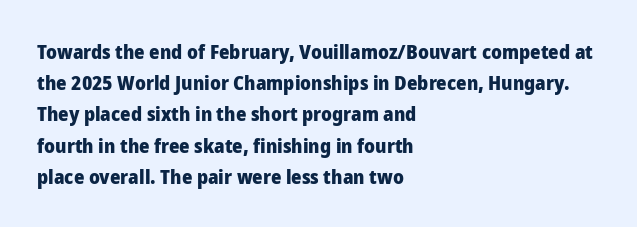
Q: Is the text bold? A: Yes.
Q: Is the text italic (slanted)? A: No, it is upright.
Q: Is the text underlined? A: No.
Q: How is the paragraph aligned? A: Left-aligned.
Q: Is the spacing between letters normal or unusually wide? A: Normal.
Q: Is the spacing between lines tight, normal or loose? A: Normal.
